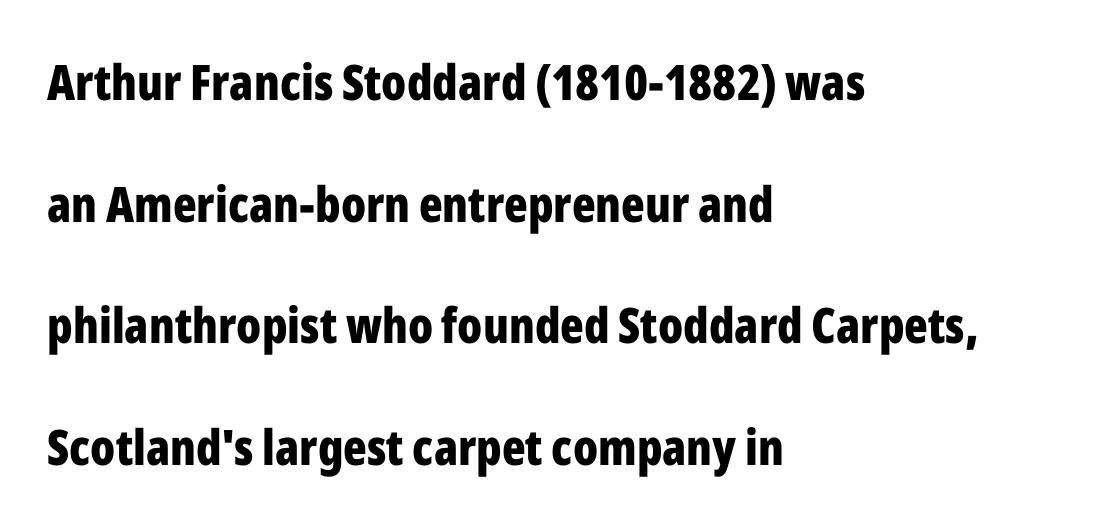
Q: Is the text bold? A: Yes.
Q: Is the text italic (slanted)? A: No, it is upright.
Q: Is the typeface a serif or a sans-serif typeface? A: Sans-serif.
Q: Is the text underlined? A: No.
Q: How is the paragraph aligned? A: Left-aligned.
Q: Is the spacing between letters normal or unusually wide? A: Normal.
Q: Is the spacing between lines tight, normal or loose? A: Loose.
Q: Width (condensed, normal, or wide)? A: Condensed.
Q: Stroke contrast? A: Low.
Q: x-height? A: Medium.
Q: Monospaced? A: No.
